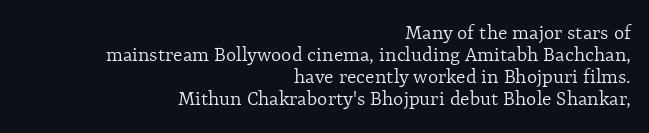
{"italic": "no", "bold": "no", "underline": "no", "align": "right", "line_spacing": "tight", "line_spacing_ratio": 1.0, "letter_spacing": "normal", "letter_spacing_em": 0.0, "glyph_px": 22}
